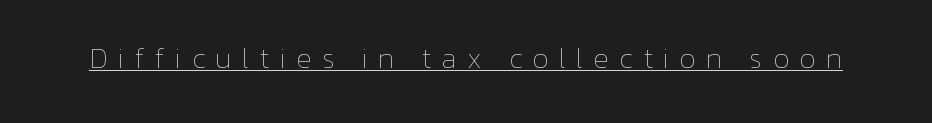
{"italic": "no", "bold": "no", "weight": "thin", "width": "normal", "stroke_contrast": "low", "x_height": "medium", "monospaced": "no", "underline": "yes", "letter_spacing": "wide", "letter_spacing_em": 0.35, "glyph_px": 29}
